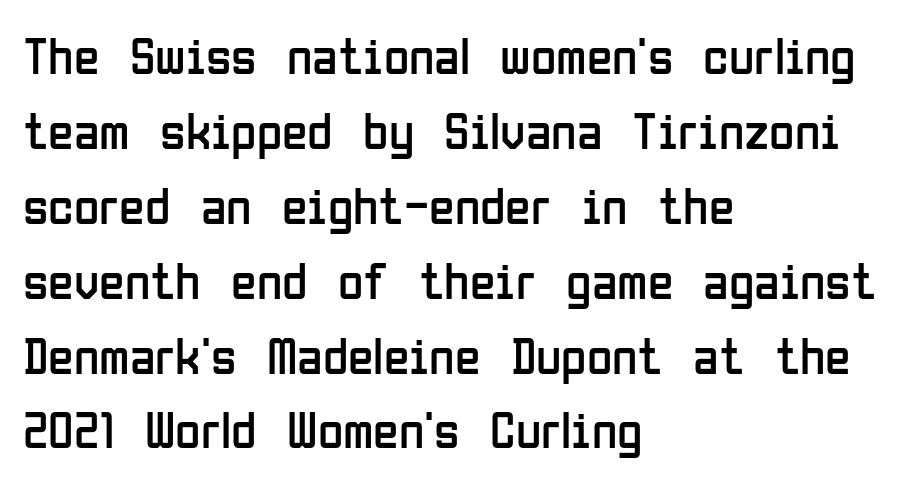
The passage shown has conventional tracking throughout. Regular leading. A light-to-regular cut is what we see here. The glyphs in this specimen are sans serif. Think of a printed novel: that variable character pitch is what you see here. The gap between lines stays unmarked.
